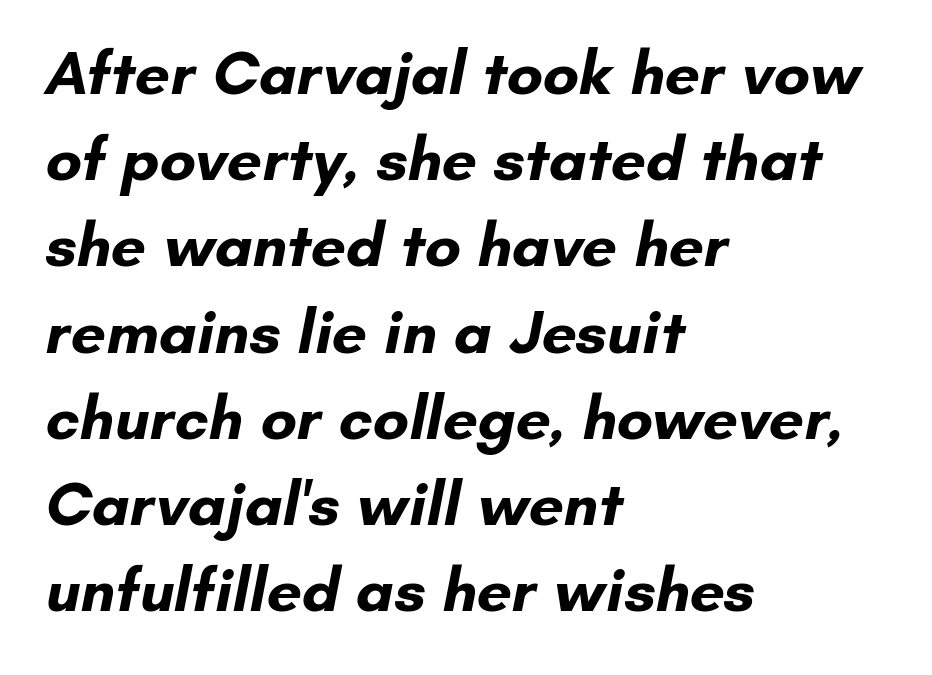
Letters rest on an invisible, unmarked baseline. You could not count columns in this text — the font is proportionally spaced. The text block is weighted toward the left margin, trailing off unevenly rightward. Students, observe: this is what conventionally led text looks like. Summary of weight: heavy, a full bold.
